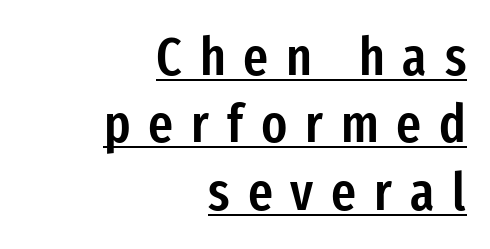
Italic? Not at all — the glyphs are vertical. Inter-character spacing is expanded well beyond the font's built-in metrics. A baseline rule has been typeset under these characters. This sample has the flowing, uneven cadence of proportional lettering. Typographically, this falls in the sans-serif category. The rendering anchors every line to the right-hand side.
